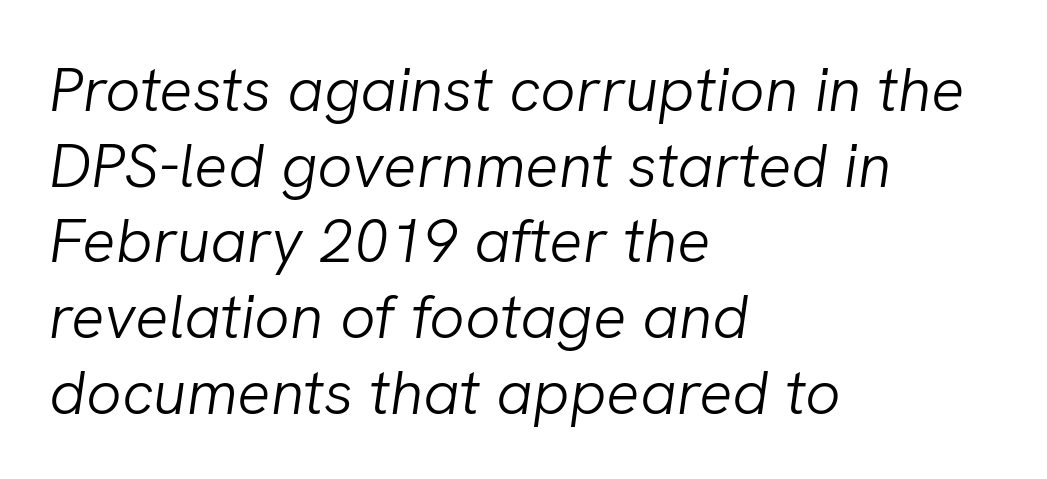
The image shows 62 px light type, italic (leaning right); set left-aligned, line spacing 1.22x, normal letter spacing, not underlined; low stroke contrast and a medium x-height.
